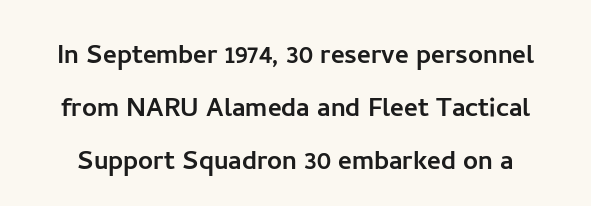
Q: Is the text italic (slanted)? A: No, it is upright.
Q: Is the typeface a serif or a sans-serif typeface? A: Sans-serif.
Q: Is the text underlined? A: No.
Q: Is the spacing between letters normal or unusually wide? A: Normal.
Q: Is the spacing between lines tight, normal or loose? A: Normal.
Q: Width (condensed, normal, or wide)? A: Normal.
Q: Stroke contrast? A: Low.
Q: x-height? A: Medium.
Q: Monospaced? A: No.
